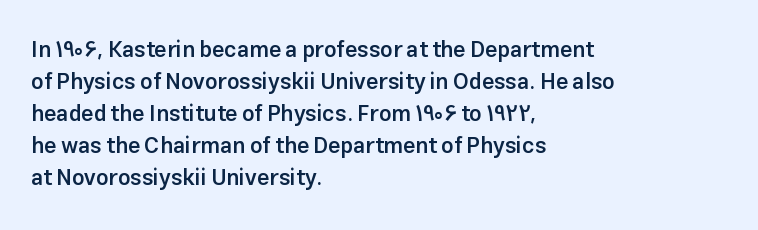
Check the space under the baseline: it is left empty. Style check: upright. The sample has been set in demibold, a notch under bold. Words appear dense and cohesive because spacing is normal. In terms of leading, this rendering sits right in the middle. Where is the straight margin? On the left.
